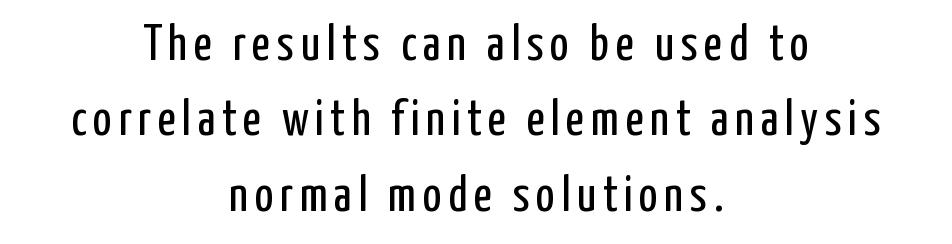
Each row of text sits above clean, open space. Each letter keeps its own natural width here, so spacing adapts to shape. The text block is weighted toward neither margin, spreading evenly from the middle. Heaviness? Minimal to ordinary, like unemphasized prose.
